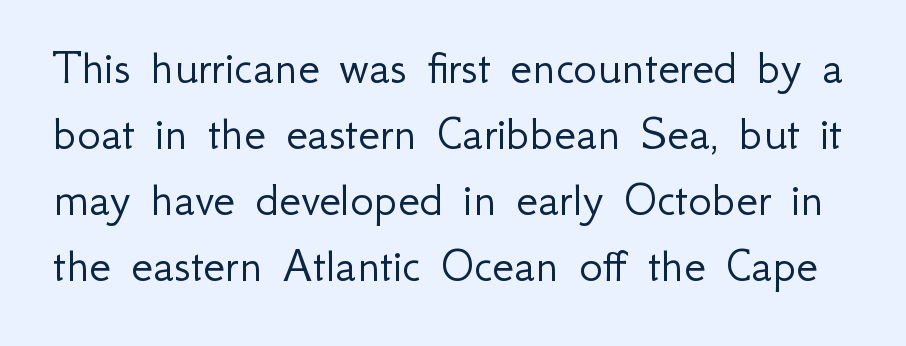
Q: Is the text bold? A: No.
Q: Is the text italic (slanted)? A: No, it is upright.
Q: Is the typeface a serif or a sans-serif typeface? A: Sans-serif.
Q: Is the text underlined? A: No.
Q: Is the spacing between letters normal or unusually wide? A: Normal.
Q: Is the spacing between lines tight, normal or loose? A: Normal.
Q: Width (condensed, normal, or wide)? A: Normal.
Q: Stroke contrast? A: Low.
Q: x-height? A: Small.
Q: Monospaced? A: No.
